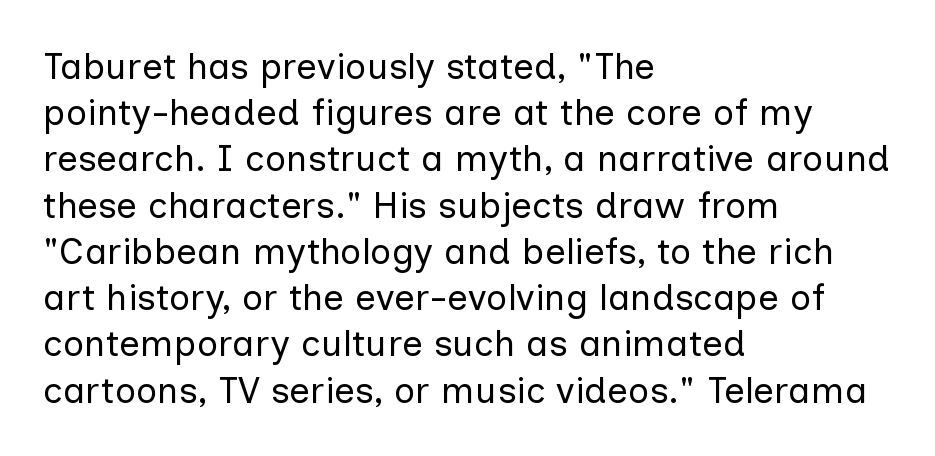
Leading matches the norm, producing a regular column. The area under the type is left untouched. Short and long lines alike share a common starting point at left. Ascenders rise straight up at ninety degrees. This sample uses plain, unmodified letter spacing. This rendering employs a face without finishing strokes, i.e., a sans-serif.
